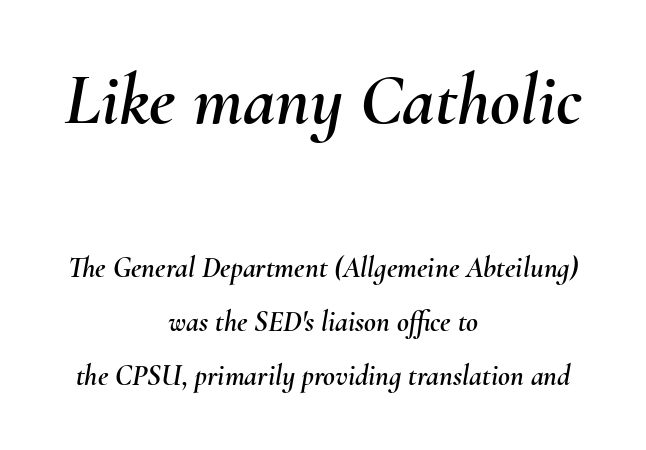
Q: Is the text italic (slanted)? A: Yes, it leans right by about 10 degrees.
Q: Is the text underlined? A: No.
Q: How is the paragraph aligned? A: Centered.
Q: Is the spacing between letters normal or unusually wide? A: Normal.
Q: Which block of text is set in a larger size, the first (top) or the second (bottom)? A: The first (top) one.
Q: Width (condensed, normal, or wide)? A: Normal.
Q: Stroke contrast? A: Medium.
Q: x-height? A: Small.
Q: Monospaced? A: No.
